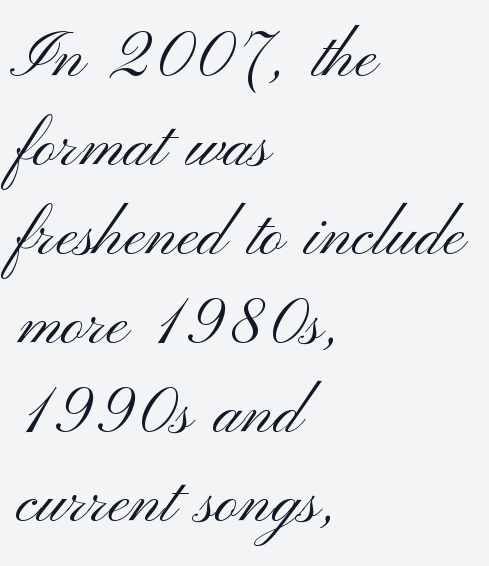
Lines of text with bare space underneath. What kind of face is this? One without serifs — a sans. Note the varied advance widths — an 'i' is clearly narrower than an 'm'. The designer left line spacing at the default. Nobody touched the tracking dial on this one.
